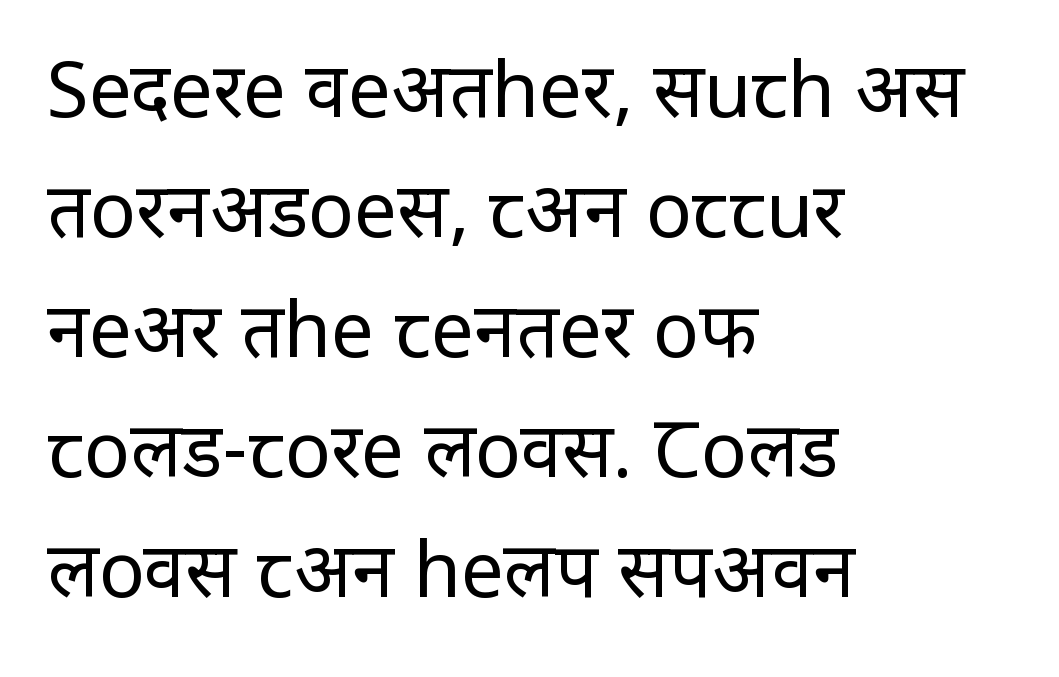
The image shows 76 px regular-weight, condensed sans-serif type, upright; set left-aligned, normal line spacing (1.58x), normal letter spacing, not underlined; low stroke contrast and a large x-height.
